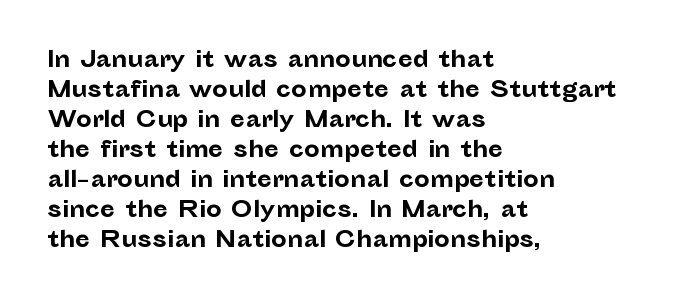
The image shows 22 px bold type, upright; set left-aligned, normal line spacing (1.36x), normal letter spacing, not underlined.
